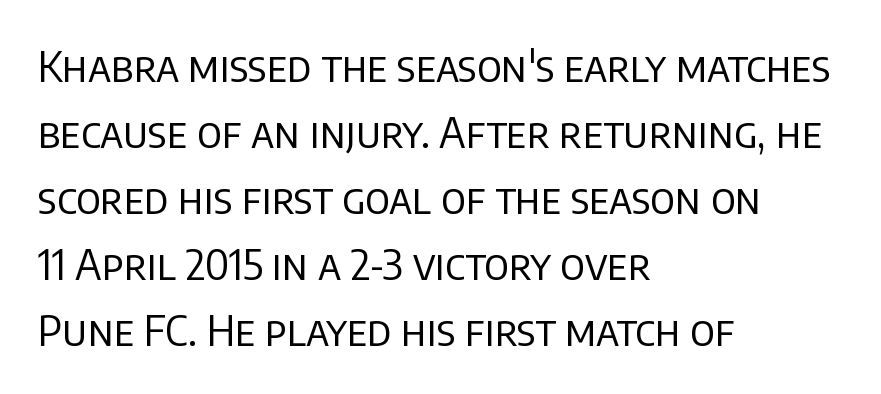
Alignment: flush left. A typesetter would call this leading conventional body-copy spacing. Unbolded letterforms with no extra heft. The rendering uses natural spacing where letterforms have individual widths. The text was rendered using a sans face with plain stroke endings.
